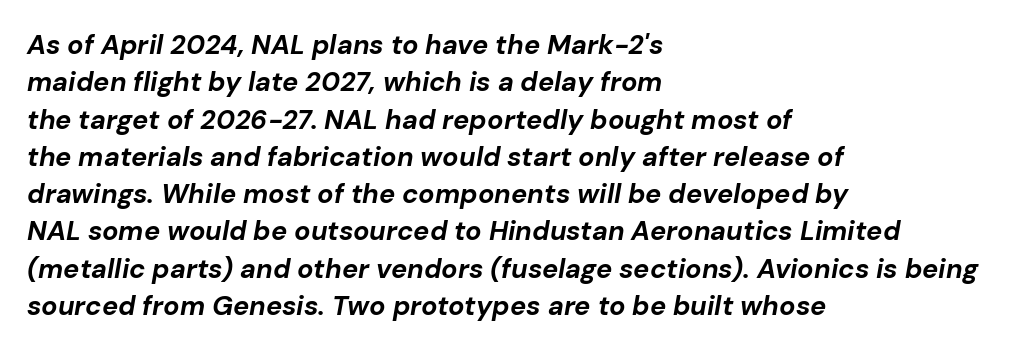
Each new line begins a customary step beneath the previous one. Short and long lines alike share a common starting point at left. Clear beneath every line of the passage. Tall strokes in this sample are angled rather than plumb.
